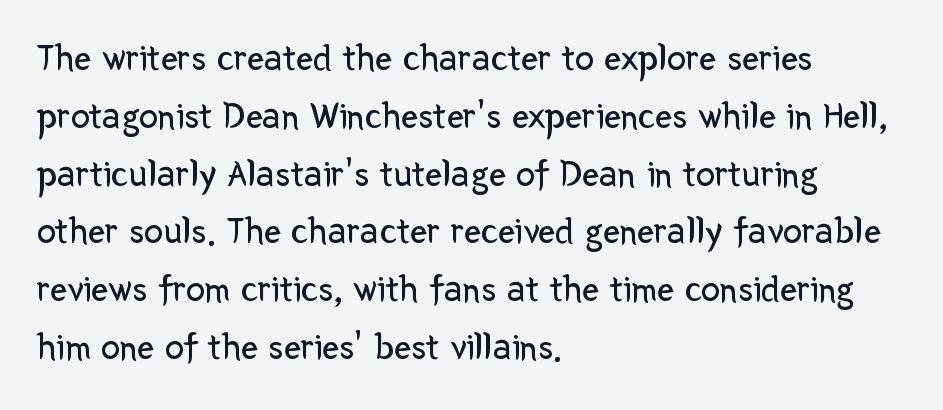
{"serif": "no", "italic": "no", "bold": "no", "weight": "regular", "width": "normal", "stroke_contrast": "low", "x_height": "medium", "monospaced": "no", "underline": "no", "align": "left", "line_spacing": "normal", "line_spacing_ratio": 1.52, "letter_spacing": "normal", "letter_spacing_em": 0.0, "glyph_px": 38}
